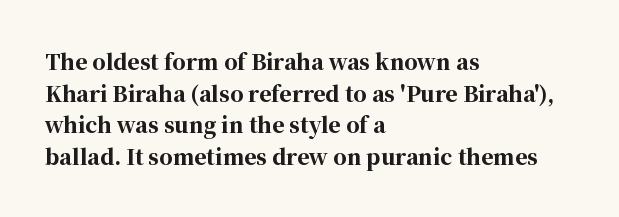
This is roman type, the default non-slanted kind. Observe the ordinary spacing: letters are neighbours, not strangers. The space between consecutive lines is moderate. Leftover space on each line is placed entirely after the last word. The string is rendered with underlining switched off. What weight is shown? A full bold with thick strokes.
